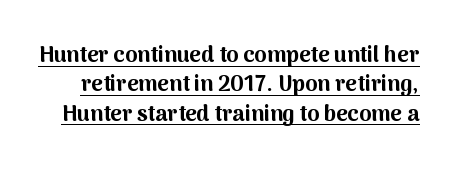
{"italic": "no", "bold": "yes", "underline": "yes", "line_spacing": "normal", "line_spacing_ratio": 1.33, "letter_spacing": "normal", "letter_spacing_em": 0.0, "glyph_px": 22}
